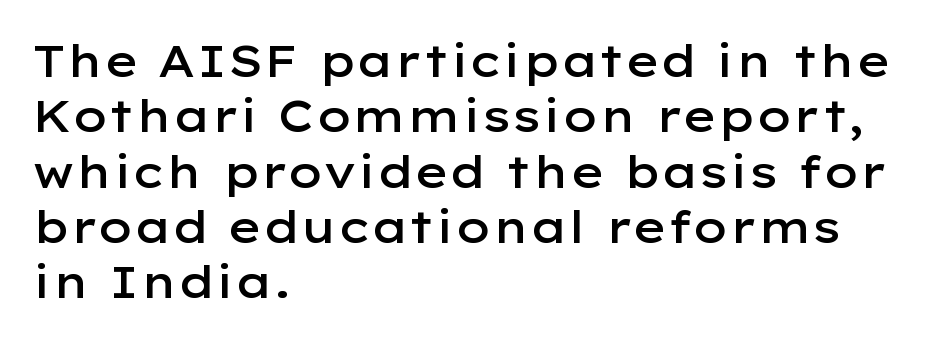
A typesetter would mark this as roman, not italic. Weight: semibold (demi). You could not count columns in this text — the font is proportionally spaced. Students, note that the glyphs here touch the page at normal intervals. The setting favours the left margin, as ordinary paragraphs usually do. Just letters on the line, the space beneath them empty.
